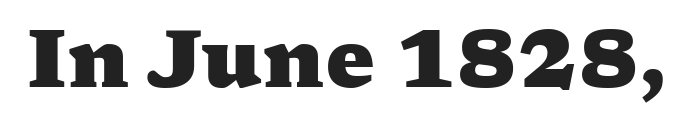
{"serif": "yes", "bold": "yes", "weight": "heavy", "width": "wide", "stroke_contrast": "medium", "x_height": "medium", "monospaced": "no", "underline": "no", "letter_spacing": "normal", "letter_spacing_em": 0.0, "glyph_px": 79}
